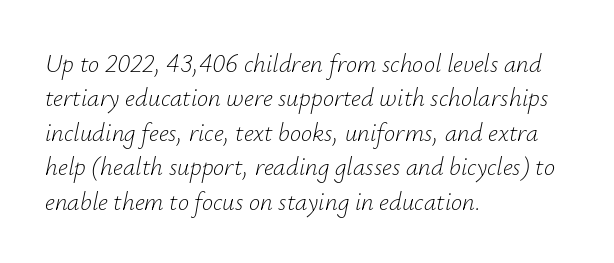
{"italic": "yes", "lean": "right", "slant_degrees": 12, "bold": "no", "underline": "no", "align": "left", "line_spacing": "normal", "line_spacing_ratio": 1.38, "letter_spacing": "normal", "letter_spacing_em": 0.0, "glyph_px": 25}
